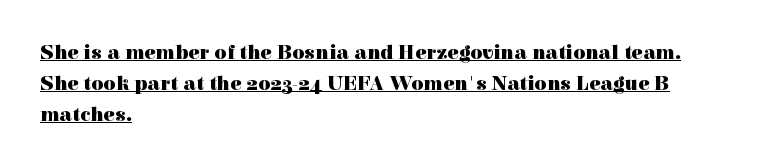
The image shows 21 px bold type, upright; set left-aligned, normal line spacing (1.48x), normal letter spacing, underlined.
